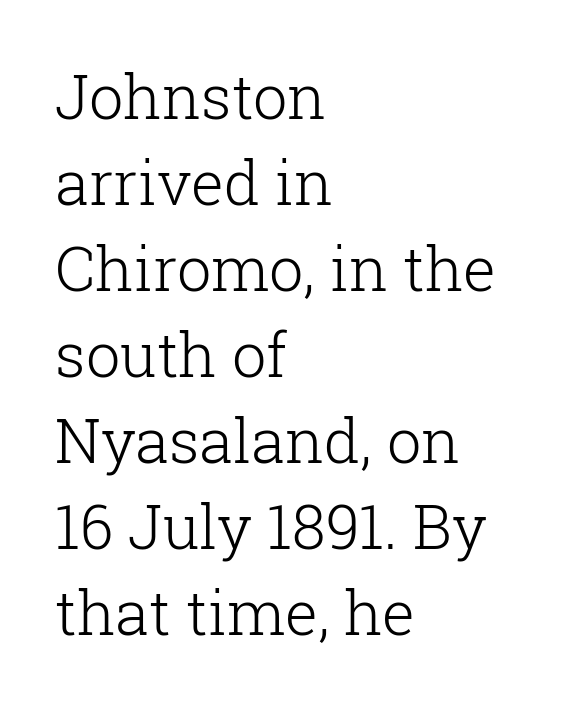
{"serif": "yes", "italic": "no", "bold": "no", "weight": "light", "width": "normal", "stroke_contrast": "low", "x_height": "medium", "monospaced": "no", "underline": "no", "align": "left", "line_spacing": "normal", "line_spacing_ratio": 1.41, "letter_spacing": "normal", "letter_spacing_em": 0.0, "glyph_px": 61}
